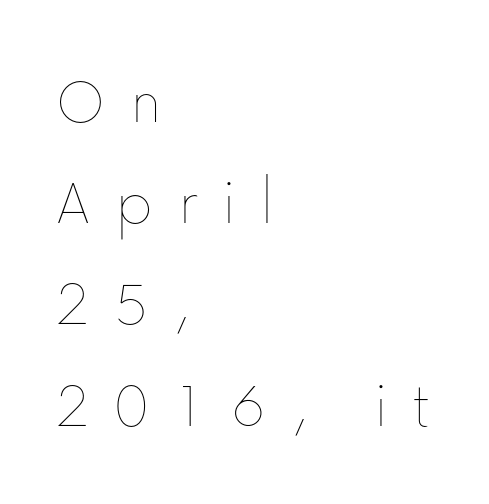
{"italic": "no", "bold": "no", "weight": "thin", "width": "normal", "stroke_contrast": "low", "x_height": "medium", "monospaced": "no", "underline": "no", "align": "left", "line_spacing": "normal", "line_spacing_ratio": 1.51, "letter_spacing": "wide", "letter_spacing_em": 0.36, "glyph_px": 67}
